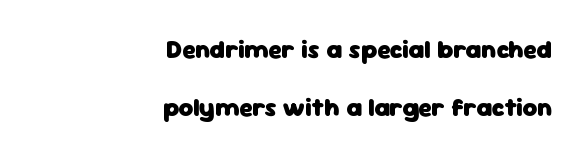
Quick note: underline off. Upright lettering throughout. The letters sit at their default tracking, neither squeezed nor spread. The letters are bold, with thick, heavy strokes. A typesetter would call this leading open, well beyond the default. This rendering uses right alignment, leaving the left contour irregular.
